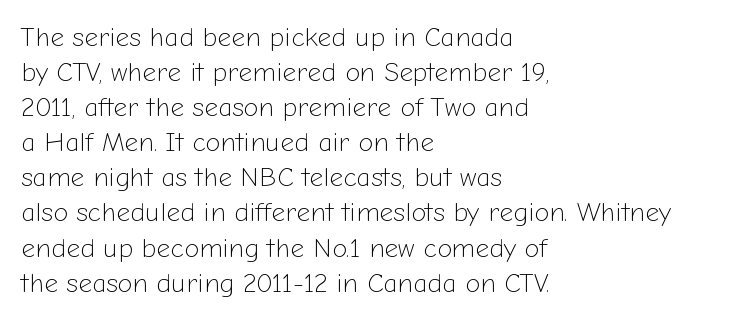
Style check: upright. Plain, unruled lines of type. The paragraph has a hard left edge and a soft right edge. This rendering leaves character spacing at its baseline value. A typesetter would call this leading conventional body-copy spacing. These glyphs show unthickened strokes, regular width or finer.
